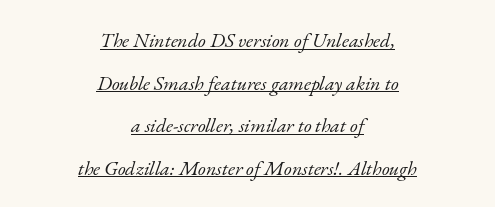
Q: Is the text bold? A: No.
Q: Is the text italic (slanted)? A: Yes, it leans right by about 17 degrees.
Q: Is the text underlined? A: Yes.
Q: How is the paragraph aligned? A: Centered.
Q: Is the spacing between letters normal or unusually wide? A: Normal.
Q: Is the spacing between lines tight, normal or loose? A: Loose.
